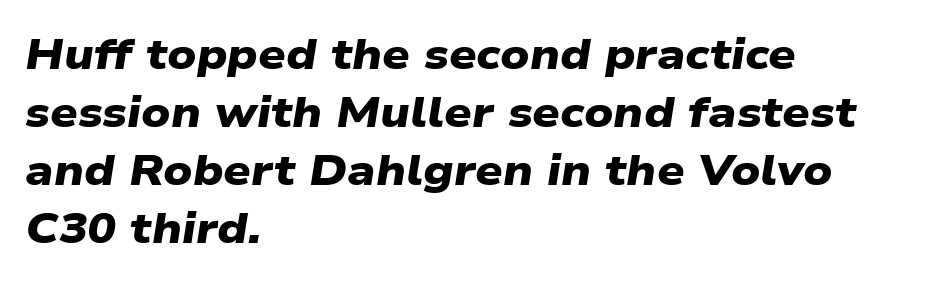
{"serif": "no", "bold": "yes", "weight": "heavy", "width": "wide", "stroke_contrast": "low", "x_height": "medium", "monospaced": "no", "underline": "no", "align": "left", "line_spacing": "normal", "line_spacing_ratio": 1.35, "letter_spacing": "normal", "letter_spacing_em": 0.0, "glyph_px": 43}
